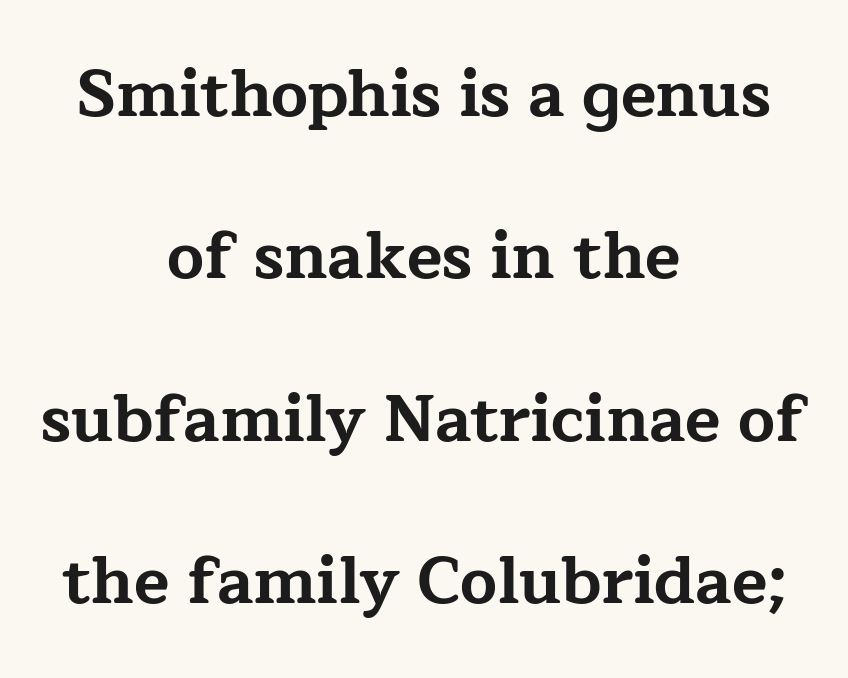
The image shows 65 px bold, wide serif type, upright; set centered, loose line spacing (2.5x), normal letter spacing, not underlined; low stroke contrast and a medium x-height.
